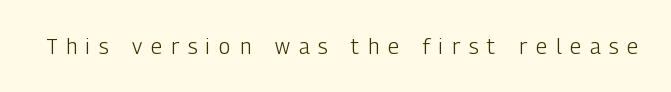
Q: Is the text bold? A: No.
Q: Is the text italic (slanted)? A: No, it is upright.
Q: Is the text underlined? A: No.
Q: Is the spacing between letters normal or unusually wide? A: Unusually wide.
